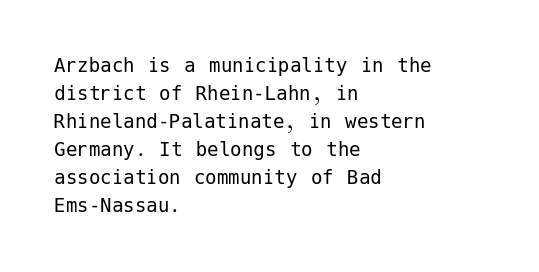
{"italic": "no", "bold": "no", "underline": "no", "align": "left", "line_spacing_ratio": 1.22, "letter_spacing": "normal", "letter_spacing_em": 0.0, "glyph_px": 23}
